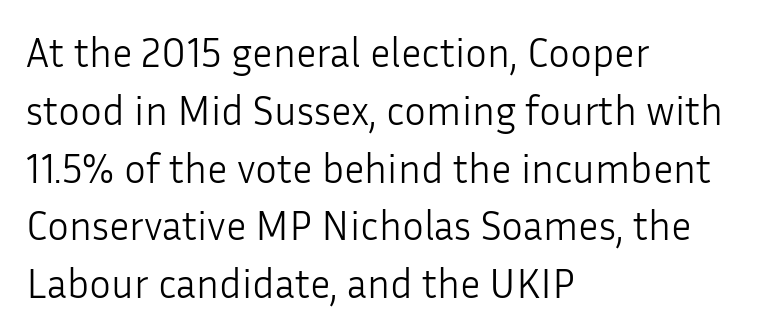
The rendering uses natural spacing where letterforms have individual widths. Weight: in the light-to-regular range. The text was rendered using a sans face with plain stroke endings. Compared with typical body copy, the letter spacing here is the same. Short and long lines alike share a common starting point at left. Type without underlining.
